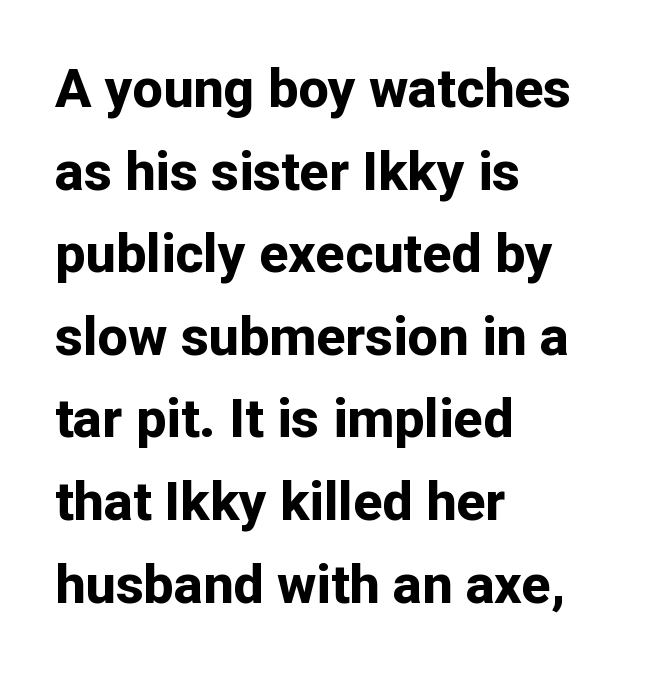
{"serif": "no", "italic": "no", "bold": "yes", "weight": "bold", "width": "normal", "stroke_contrast": "low", "x_height": "medium", "monospaced": "no", "underline": "no", "align": "left", "line_spacing": "normal", "line_spacing_ratio": 1.53, "letter_spacing": "normal", "letter_spacing_em": 0.0, "glyph_px": 54}
